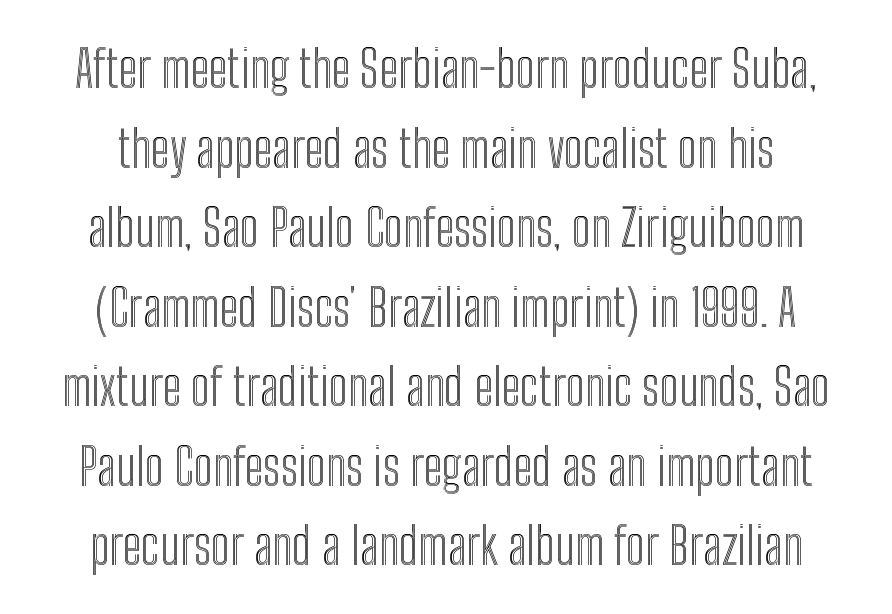
The image shows 51 px condensed type, upright; set normal line spacing (1.56x), normal letter spacing, not underlined; a medium x-height.
